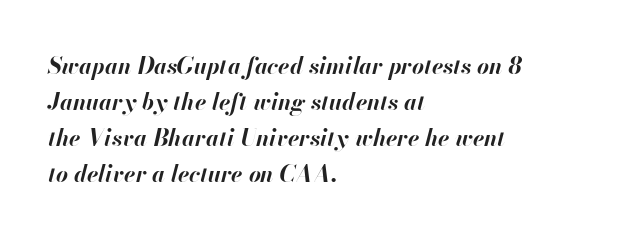
The image shows 23 px bold type, italic (leaning right); set left-aligned, normal line spacing (1.56x), normal letter spacing, not underlined.
